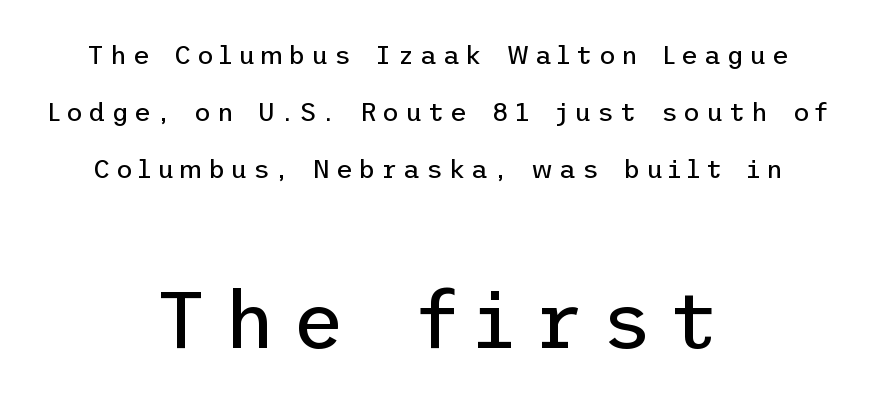
This rendering features lettering with no underline. The characters are drawn with everyday or finer stroke widths. Is the lower block the larger one? Yes — the lower block carries the bigger type. The text block is weighted toward neither margin, spreading evenly from the middle.
